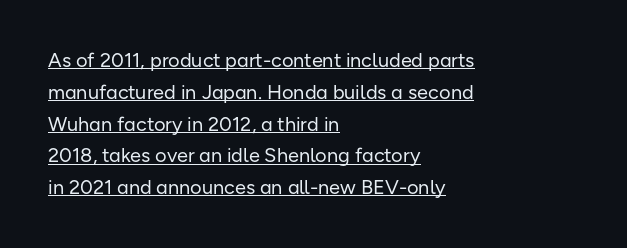
Q: Is the text bold? A: No.
Q: Is the text italic (slanted)? A: No, it is upright.
Q: Is the text underlined? A: Yes.
Q: How is the paragraph aligned? A: Left-aligned.
Q: Is the spacing between letters normal or unusually wide? A: Normal.
Q: Is the spacing between lines tight, normal or loose? A: Normal.
